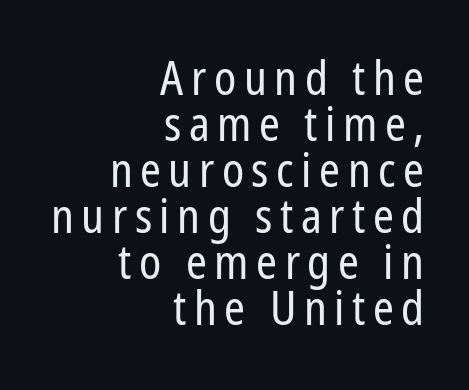
Regarding leading, the lines here are crowded together. To sum up the face: it is a sans, with no serifs. Each row of text sits above clean, open space. Caption: face not bold, strokes unweighted. These lines are rendered in a variable-pitch font. The type sits square on the baseline with zero lean.
